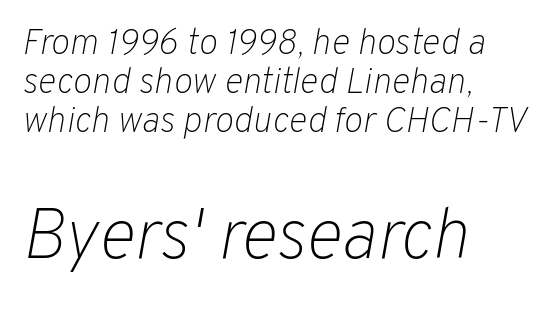
Tracking value appears to be zero — textbook default spacing. Bare-footed words on every line. Is this a fixed-width face? No — the glyphs have proportional, varying widths. A typesetter would call this leading minimal, almost set solid. Vertical stems look standard width or narrower in stroke.
